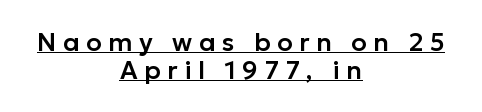
Does a line run under the words? Yes, clearly. Whoever set this chose condensed vertical rhythm over breathing room. The lettering holds an erect, upright posture throughout. Is the block centered? Yes — each line is placed symmetrically about the middle. This rendering widens character spacing well past its baseline value.
